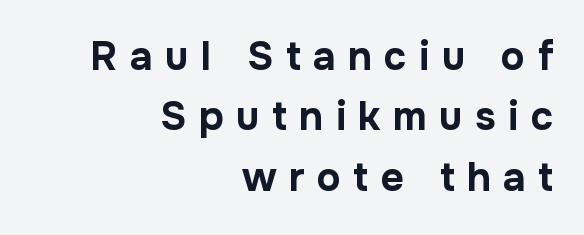
The image shows 40 px bold sans-serif type, upright; set right-aligned, normal line spacing (1.51x), unusually wide letter spacing (+0.31 em), not underlined; low stroke contrast and a medium x-height.
